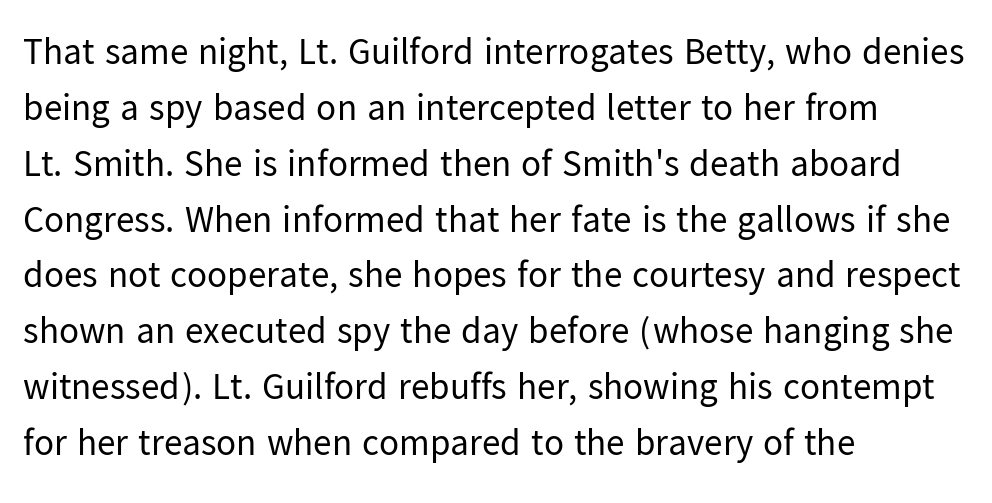
Descenders are the only things crossing below the line. Think of a printed novel: that variable character pitch is what you see here. Evenly set lines give the paragraph a standard silhouette. Caption: face not bold, strokes unweighted. The rag falls on the right side of this text block. The letters stand upright; this is a roman face.
